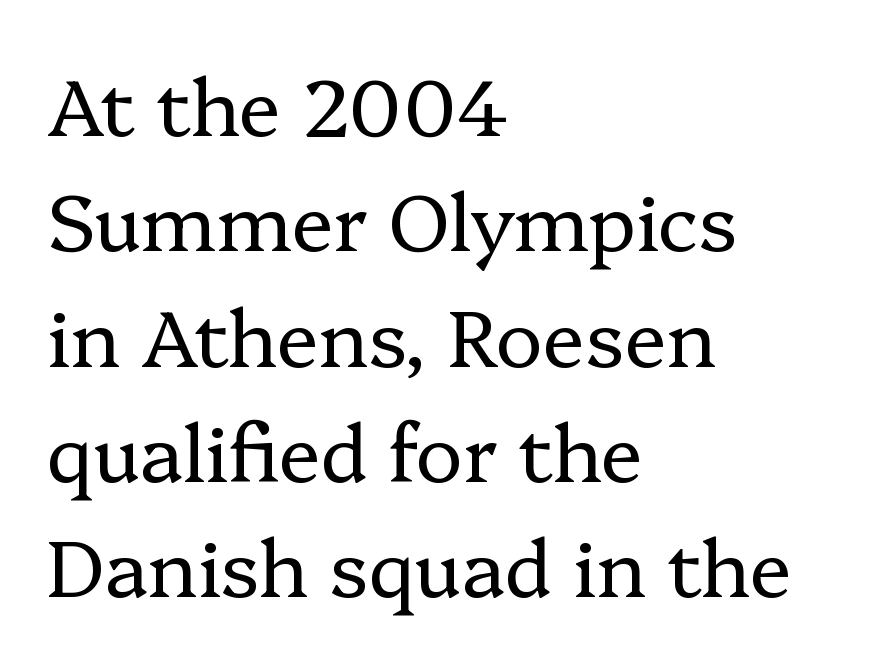
{"serif": "yes", "italic": "no", "bold": "no", "weight": "regular", "width": "normal", "stroke_contrast": "low", "x_height": "medium", "monospaced": "no", "underline": "no", "align": "left", "line_spacing": "normal", "line_spacing_ratio": 1.46, "letter_spacing": "normal", "letter_spacing_em": 0.0, "glyph_px": 79}
